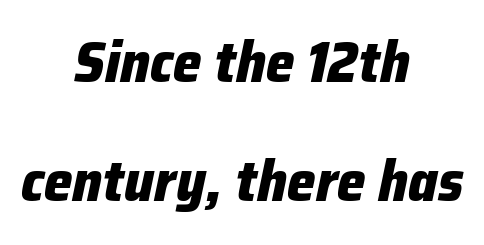
Q: Is the text bold? A: Yes.
Q: Is the text italic (slanted)? A: Yes, it leans right by about 12 degrees.
Q: Is the text underlined? A: No.
Q: How is the paragraph aligned? A: Centered.
Q: Is the spacing between letters normal or unusually wide? A: Normal.
Q: Is the spacing between lines tight, normal or loose? A: Loose.
Q: Width (condensed, normal, or wide)? A: Normal.
Q: Stroke contrast? A: Low.
Q: x-height? A: Medium.
Q: Monospaced? A: No.
